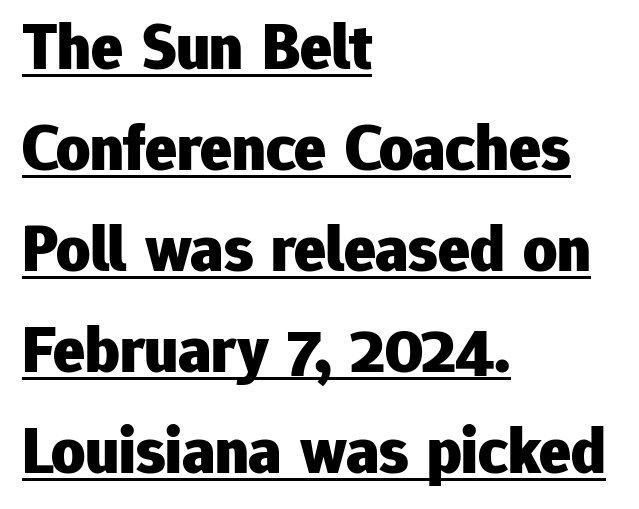
The image shows 66 px heavy sans-serif type, upright; set left-aligned, normal line spacing (1.53x), normal letter spacing, underlined; low stroke contrast and a medium x-height.
